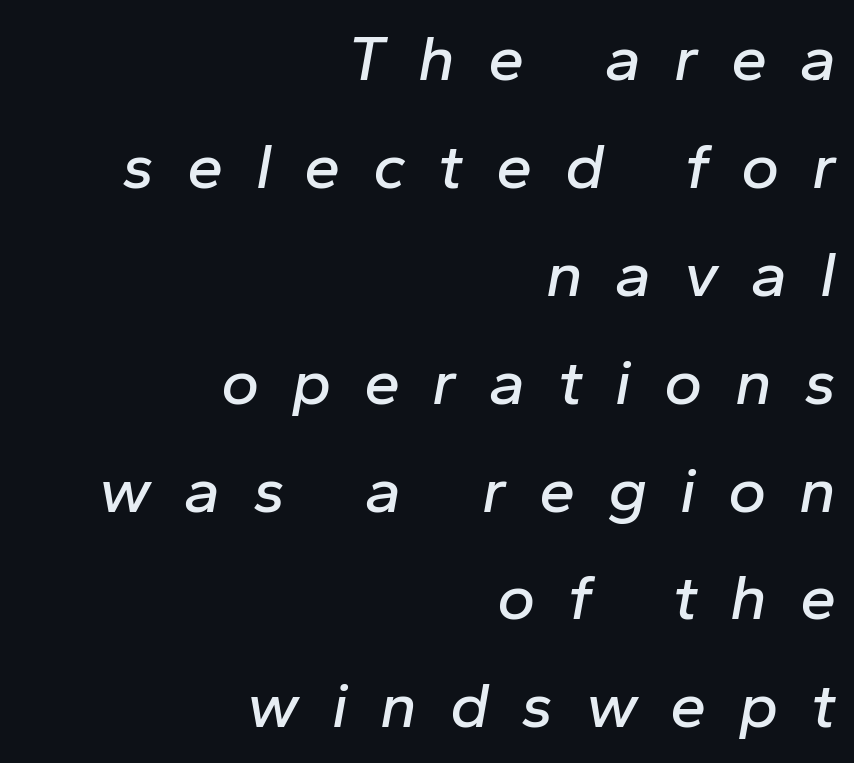
{"italic": "yes", "lean": "right", "slant_degrees": 10, "width": "normal", "stroke_contrast": "low", "x_height": "medium", "monospaced": "no", "underline": "no", "align": "right", "line_spacing": "normal", "line_spacing_ratio": 1.66, "letter_spacing": "wide", "letter_spacing_em": 0.5, "glyph_px": 65}
